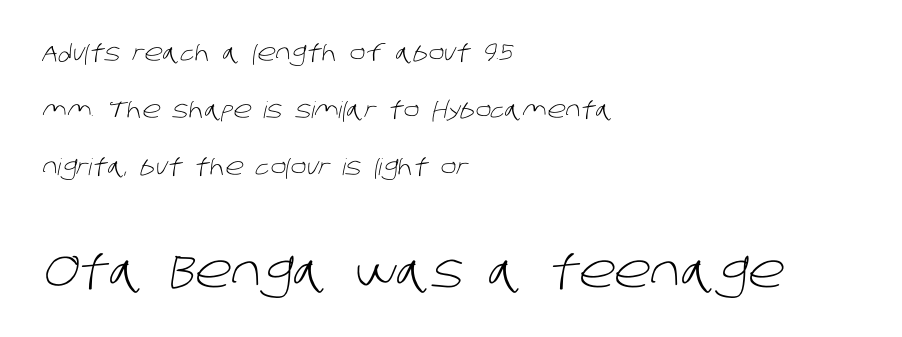
Lines of text with bare space underneath. The face used here is proportionally spaced, like ordinary book or web type. These lines stand farther apart than default settings would place them. Regarding serifs, this sample does without them. These two chunks differ in scale, with the bottom chunk taking the larger measure. Each stroke keeps to a modest, everyday thickness or less.
